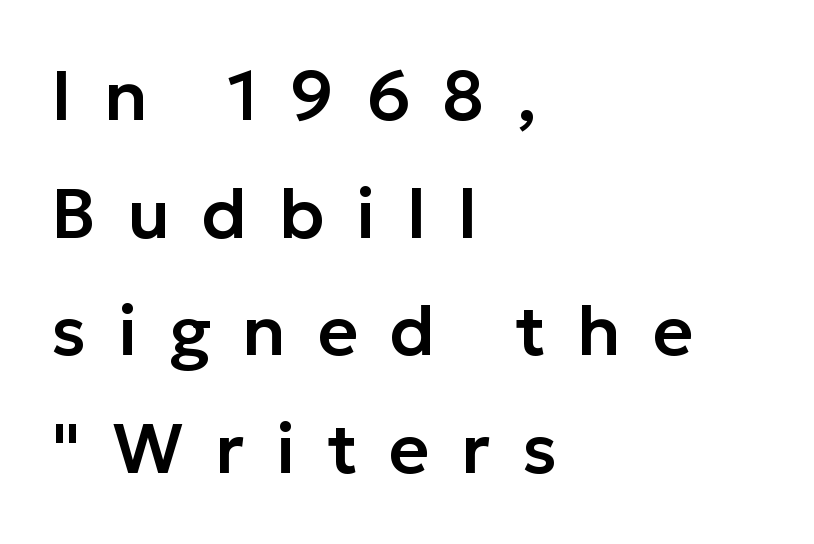
Q: Is the text italic (slanted)? A: No, it is upright.
Q: Is the typeface a serif or a sans-serif typeface? A: Sans-serif.
Q: Is the text underlined? A: No.
Q: How is the paragraph aligned? A: Left-aligned.
Q: Is the spacing between letters normal or unusually wide? A: Unusually wide.
Q: Is the spacing between lines tight, normal or loose? A: Normal.
Q: Width (condensed, normal, or wide)? A: Normal.
Q: Stroke contrast? A: Low.
Q: x-height? A: Medium.
Q: Monospaced? A: No.
